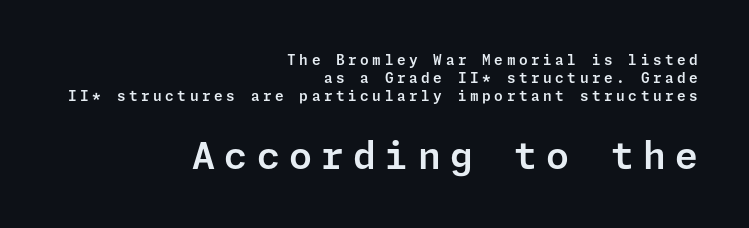
{"serif": "no", "italic": "no", "width": "normal", "stroke_contrast": "low", "x_height": "medium", "underline": "no", "align": "right", "line_spacing": "normal", "line_spacing_ratio": 1.27, "letter_spacing": "wide", "letter_spacing_em": 0.25, "larger_block": "second", "size_ratio": 2.64, "glyph_px": 37}
